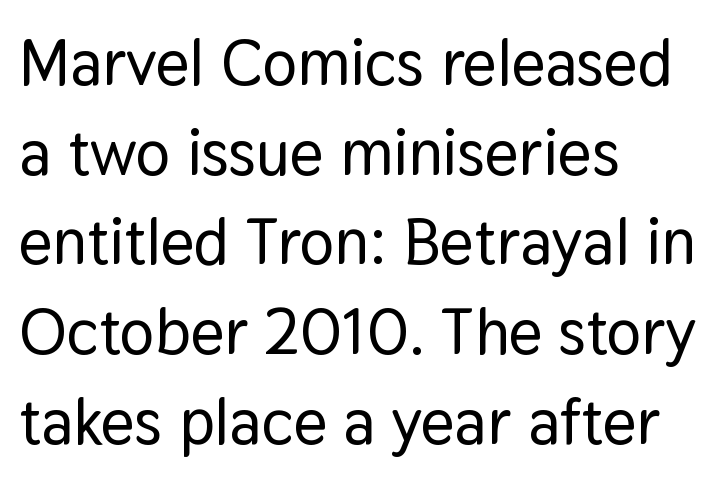
I'd call this a sans setting — the letters go barefoot. Looks like regular typesetting: each glyph gets only the width it needs. Leading matches the norm, producing a regular column. Clear beneath every line of the passage. Do the letters lean? They stand straight. Alignment: flush left.
